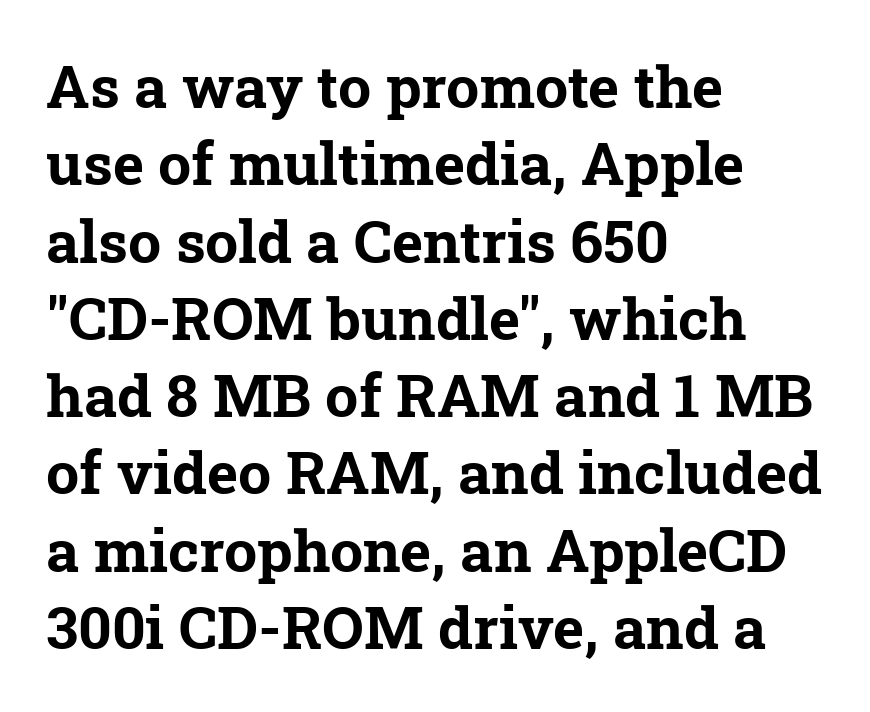
{"serif": "yes", "bold": "yes", "weight": "bold", "width": "normal", "stroke_contrast": "low", "x_height": "medium", "monospaced": "no", "underline": "no", "align": "left", "line_spacing": "normal", "line_spacing_ratio": 1.31, "letter_spacing": "normal", "letter_spacing_em": 0.0, "glyph_px": 59}
